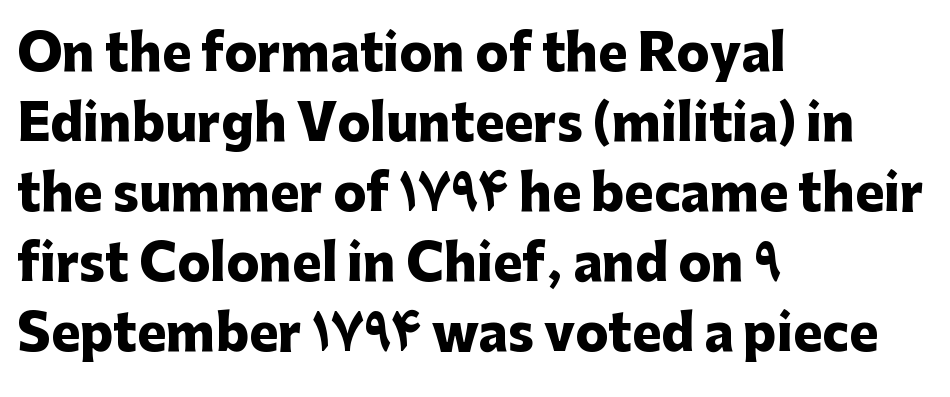
Every stem runs plumb, perpendicular to the baseline. No word sits above an underline. Typographic density is high because the face is bold. One glance says typical: line gaps are just what's usual. The rendering uses natural spacing where letterforms have individual widths.
